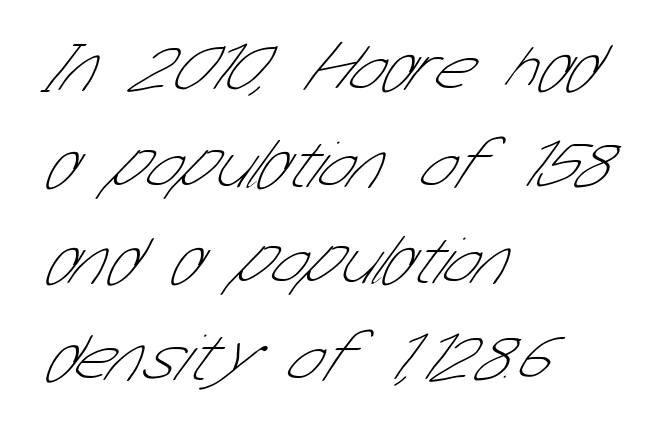
Q: Is the text bold? A: No.
Q: Is the typeface a serif or a sans-serif typeface? A: Sans-serif.
Q: Is the text underlined? A: No.
Q: How is the paragraph aligned? A: Left-aligned.
Q: Is the spacing between letters normal or unusually wide? A: Normal.
Q: Is the spacing between lines tight, normal or loose? A: Normal.
Q: Width (condensed, normal, or wide)? A: Condensed.
Q: Stroke contrast? A: Low.
Q: x-height? A: Medium.
Q: Monospaced? A: No.
